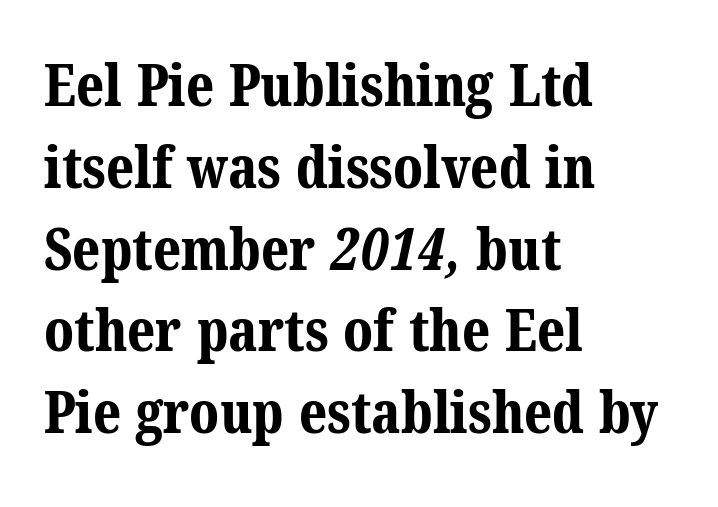
Q: Is the text bold? A: Yes.
Q: Is the typeface a serif or a sans-serif typeface? A: Serif.
Q: Is the text underlined? A: No.
Q: How is the paragraph aligned? A: Left-aligned.
Q: Is the spacing between letters normal or unusually wide? A: Normal.
Q: Is the spacing between lines tight, normal or loose? A: Normal.
Q: Width (condensed, normal, or wide)? A: Normal.
Q: Stroke contrast? A: Medium.
Q: x-height? A: Medium.
Q: Monospaced? A: No.
